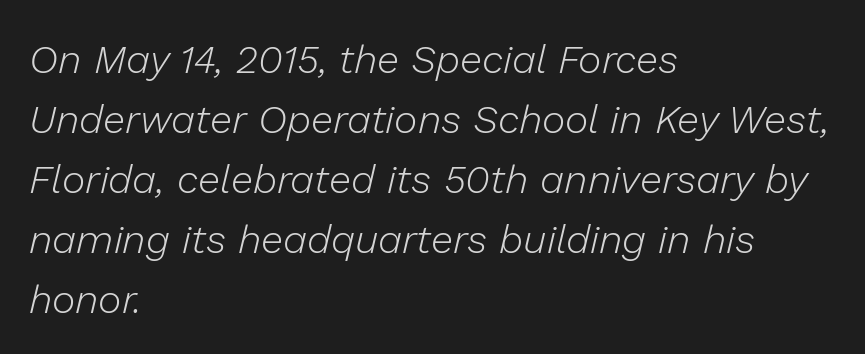
The image shows 40 px light type, italic (leaning right); set left-aligned, normal line spacing (1.5x), normal letter spacing, not underlined; low stroke contrast and a medium x-height.
